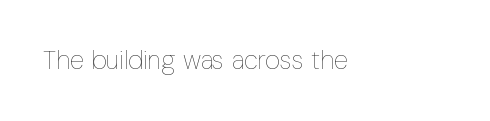
Q: Is the text bold? A: No.
Q: Is the text italic (slanted)? A: No, it is upright.
Q: Is the text underlined? A: No.
Q: Is the spacing between letters normal or unusually wide? A: Normal.
